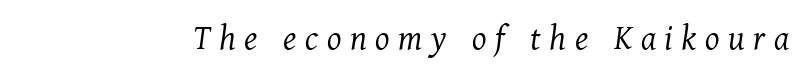
The image shows 37 px light serif type, italic (leaning right); set unusually wide letter spacing (+0.23 em), not underlined; medium stroke contrast and a medium x-height.
